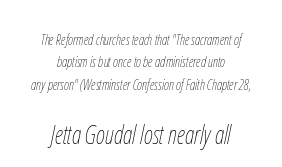
Q: Is the text bold? A: No.
Q: Is the text italic (slanted)? A: Yes, it leans right by about 12 degrees.
Q: Is the text underlined? A: No.
Q: How is the paragraph aligned? A: Centered.
Q: Is the spacing between letters normal or unusually wide? A: Normal.
Q: Is the spacing between lines tight, normal or loose? A: Normal.
Q: Which block of text is set in a larger size, the first (top) or the second (bottom)? A: The second (bottom) one.
